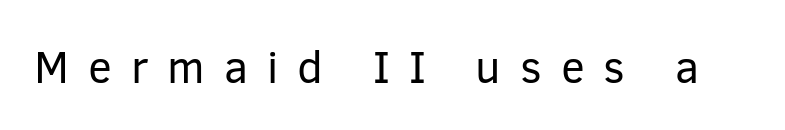
Q: Is the text bold? A: No.
Q: Is the text italic (slanted)? A: No, it is upright.
Q: Is the typeface a serif or a sans-serif typeface? A: Sans-serif.
Q: Is the text underlined? A: No.
Q: Is the spacing between letters normal or unusually wide? A: Unusually wide.
Q: Width (condensed, normal, or wide)? A: Normal.
Q: Stroke contrast? A: Low.
Q: x-height? A: Medium.
Q: Monospaced? A: No.
